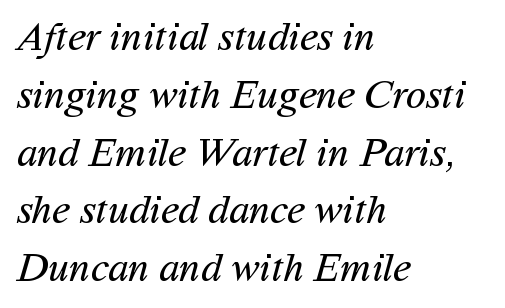
To sum up the face: it is a sans, with no serifs. The typesetting does not lean heavy: it is not bold. Summary of vertical rhythm: regular, with standard interline spacing. This rendering leaves character spacing at its baseline value. Spacing verdict: proportional, widths tailored to each character. This rendering features lettering with no underline.
